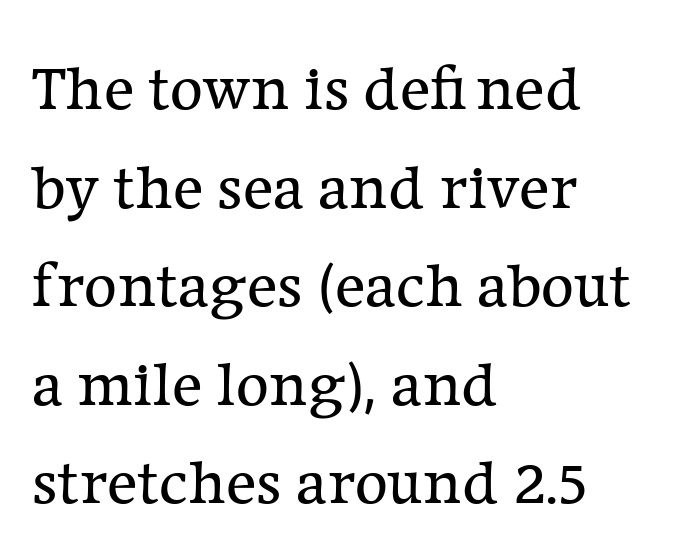
Q: Is the text bold? A: No.
Q: Is the text italic (slanted)? A: No, it is upright.
Q: Is the typeface a serif or a sans-serif typeface? A: Serif.
Q: Is the text underlined? A: No.
Q: How is the paragraph aligned? A: Left-aligned.
Q: Is the spacing between letters normal or unusually wide? A: Normal.
Q: Is the spacing between lines tight, normal or loose? A: Normal.
Q: Width (condensed, normal, or wide)? A: Normal.
Q: Stroke contrast? A: Low.
Q: x-height? A: Medium.
Q: Monospaced? A: No.
